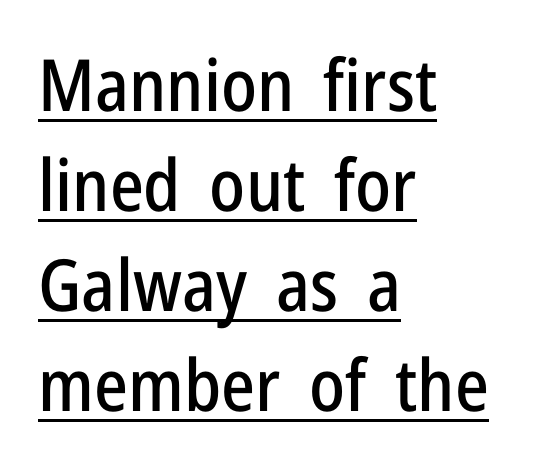
{"serif": "no", "italic": "no", "width": "condensed", "stroke_contrast": "low", "x_height": "medium", "monospaced": "no", "underline": "yes", "align": "left", "line_spacing": "normal", "line_spacing_ratio": 1.39, "letter_spacing": "normal", "letter_spacing_em": 0.0, "glyph_px": 72}
